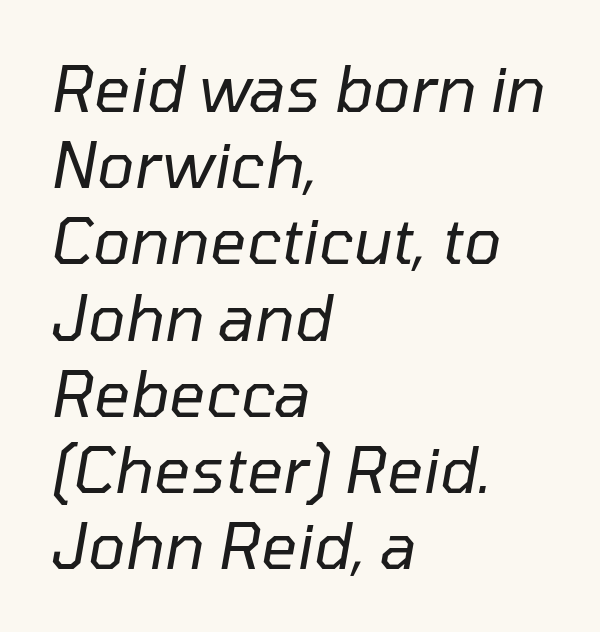
{"italic": "yes", "lean": "right", "slant_degrees": 10, "bold": "no", "weight": "regular", "width": "normal", "stroke_contrast": "low", "x_height": "medium", "monospaced": "no", "underline": "no", "align": "left", "line_spacing_ratio": 1.21, "letter_spacing": "normal", "letter_spacing_em": 0.0, "glyph_px": 63}
